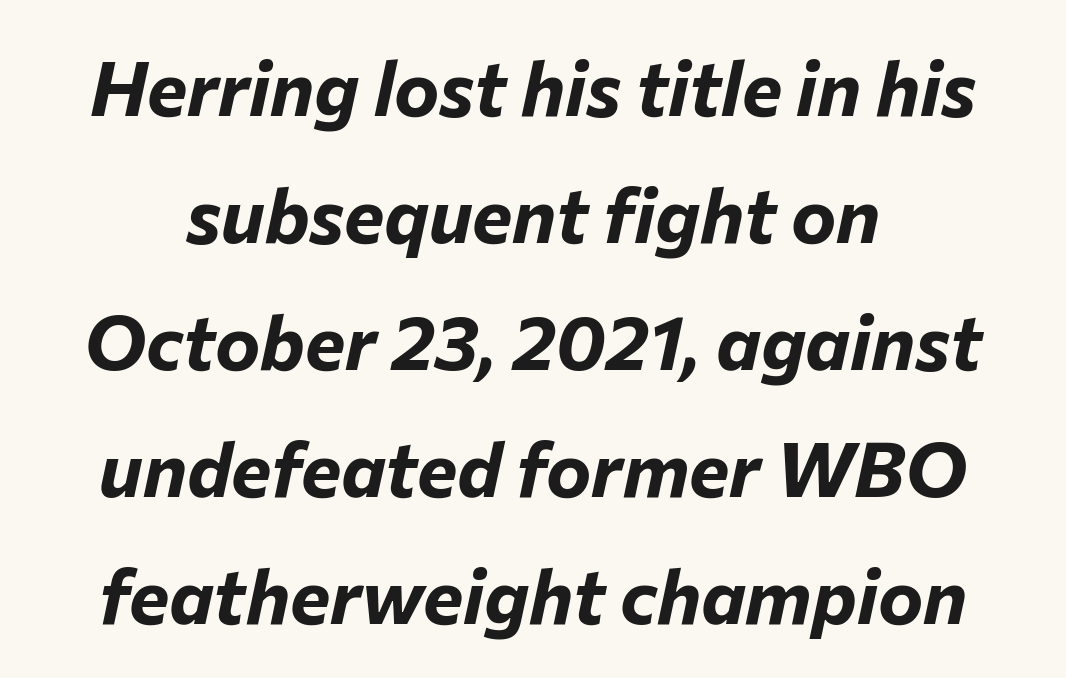
Q: Is the text bold? A: Yes.
Q: Is the text italic (slanted)? A: Yes, it leans right by about 12 degrees.
Q: Is the text underlined? A: No.
Q: Is the spacing between letters normal or unusually wide? A: Normal.
Q: Is the spacing between lines tight, normal or loose? A: Normal.
Q: Width (condensed, normal, or wide)? A: Normal.
Q: Stroke contrast? A: Low.
Q: x-height? A: Medium.
Q: Monospaced? A: No.
